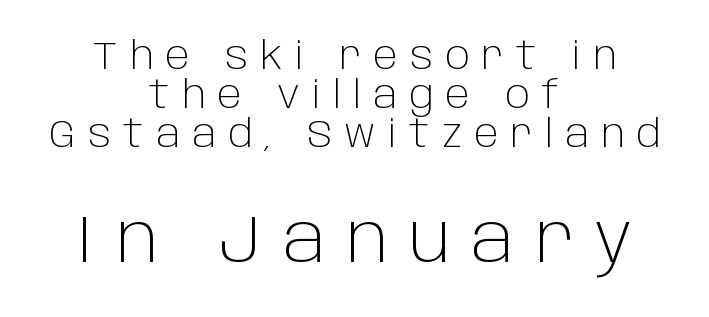
This sample has the flowing, uneven cadence of proportional lettering. This reads as an unemphasized weight, regular at the heaviest. A student would call this center alignment; a typographer would say set centered. Lines of text with bare space underneath. In terms of letterform style, serifs are entirely absent.
